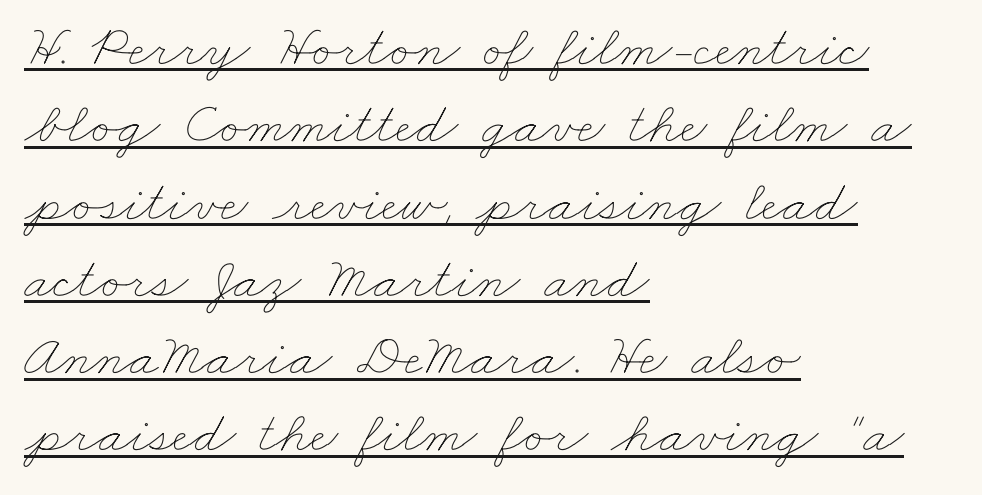
{"bold": "no", "weight": "thin", "width": "wide", "stroke_contrast": "low", "x_height": "small", "monospaced": "no", "underline": "yes", "align": "left", "line_spacing": "normal", "line_spacing_ratio": 1.31, "letter_spacing": "normal", "letter_spacing_em": 0.0, "glyph_px": 59}
